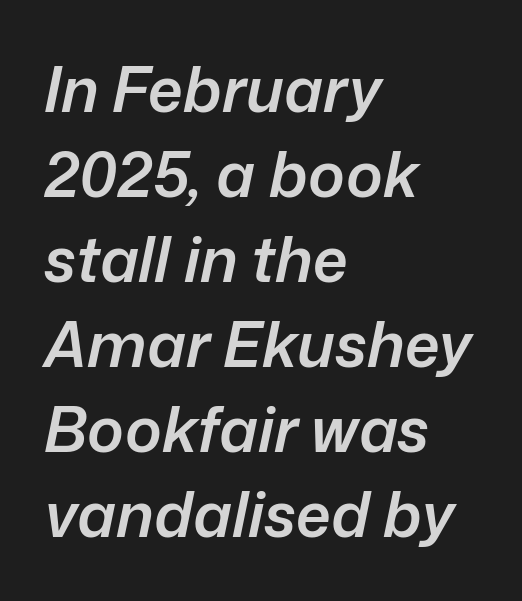
{"italic": "yes", "lean": "right", "slant_degrees": 12, "bold": "semi", "weight": "semibold", "width": "normal", "stroke_contrast": "low", "x_height": "medium", "monospaced": "no", "underline": "no", "align": "left", "line_spacing": "normal", "line_spacing_ratio": 1.37, "letter_spacing": "normal", "letter_spacing_em": 0.0, "glyph_px": 62}
